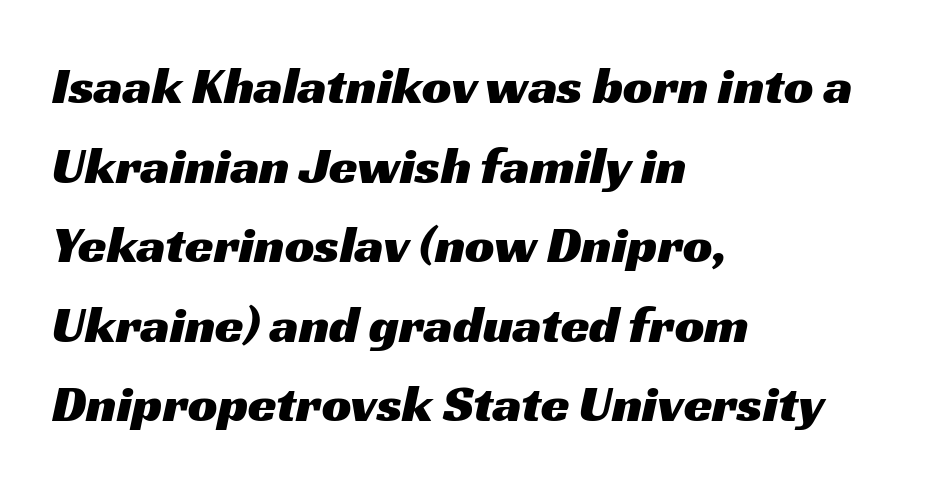
The image shows 52 px wide sans-serif type; set left-aligned, normal line spacing (1.53x), normal letter spacing, not underlined; medium stroke contrast and a medium x-height.
